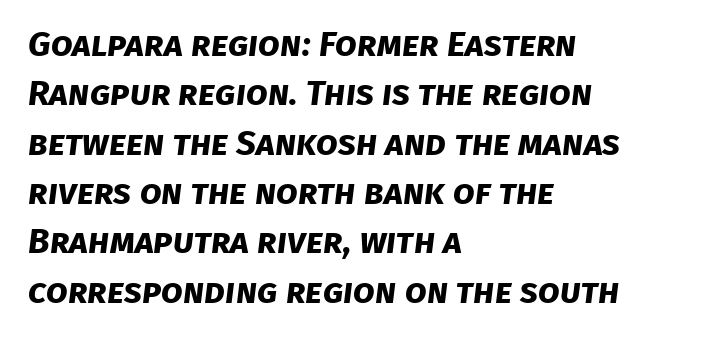
{"serif": "no", "bold": "yes", "weight": "bold", "width": "normal", "stroke_contrast": "low", "x_height": "large", "monospaced": "no", "underline": "no", "align": "left", "line_spacing": "normal", "line_spacing_ratio": 1.41, "letter_spacing": "normal", "letter_spacing_em": 0.0, "glyph_px": 35}
